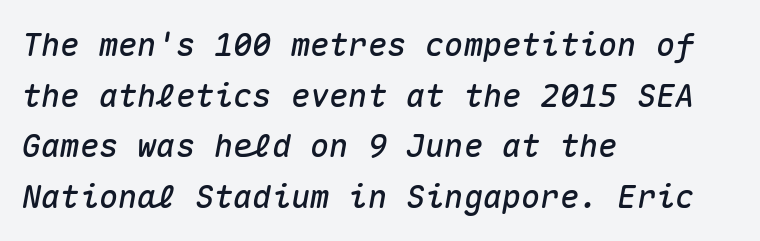
Q: Is the text italic (slanted)? A: Yes, it leans right by about 10 degrees.
Q: Is the text underlined? A: No.
Q: How is the paragraph aligned? A: Left-aligned.
Q: Is the spacing between letters normal or unusually wide? A: Normal.
Q: Is the spacing between lines tight, normal or loose? A: Normal.
Q: Width (condensed, normal, or wide)? A: Normal.
Q: Stroke contrast? A: Medium.
Q: x-height? A: Medium.
Q: Monospaced? A: Yes.
